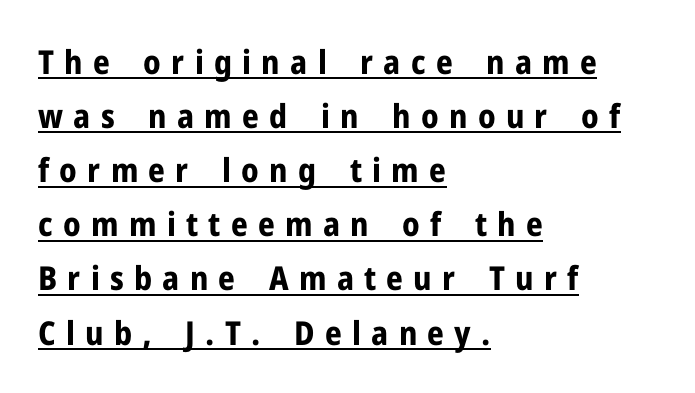
The image shows 33 px bold sans-serif type, upright; set left-aligned, normal line spacing (1.64x), unusually wide letter spacing (+0.31 em), underlined; low stroke contrast and a medium x-height.
